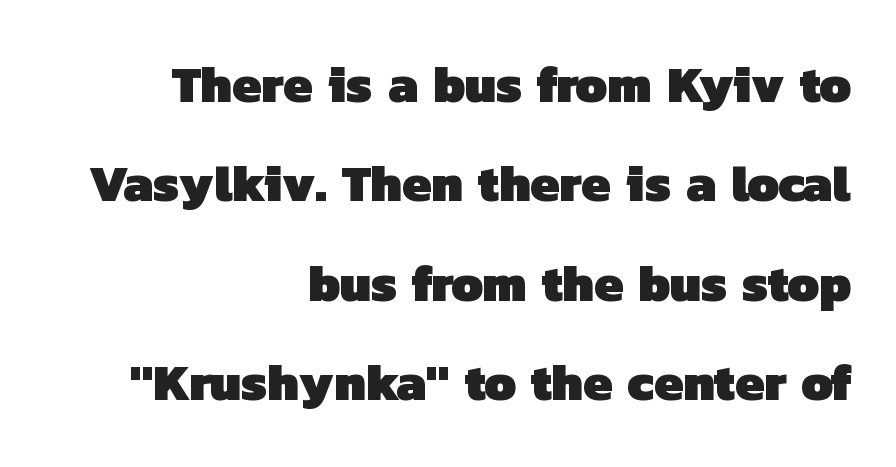
Q: Is the text bold? A: Yes.
Q: Is the typeface a serif or a sans-serif typeface? A: Sans-serif.
Q: Is the text underlined? A: No.
Q: How is the paragraph aligned? A: Right-aligned.
Q: Is the spacing between letters normal or unusually wide? A: Normal.
Q: Is the spacing between lines tight, normal or loose? A: Loose.
Q: Width (condensed, normal, or wide)? A: Normal.
Q: Stroke contrast? A: Low.
Q: x-height? A: Medium.
Q: Monospaced? A: No.
